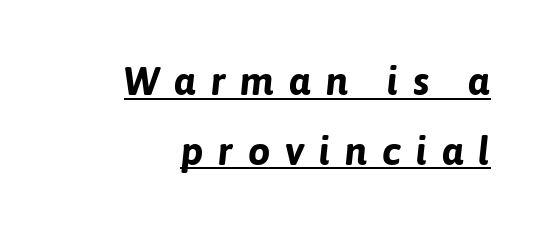
{"italic": "yes", "lean": "right", "slant_degrees": 6, "bold": "yes", "weight": "bold", "width": "normal", "stroke_contrast": "low", "x_height": "medium", "monospaced": "no", "underline": "yes", "align": "right", "line_spacing_ratio": 1.74, "letter_spacing": "wide", "letter_spacing_em": 0.37, "glyph_px": 40}
